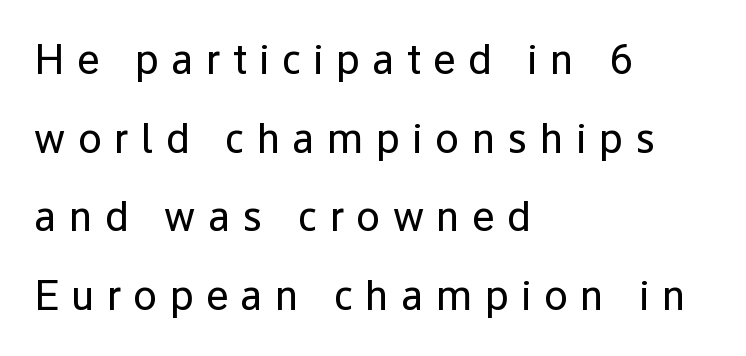
The image shows 43 px regular-weight sans-serif type, upright; set left-aligned, line spacing 1.83x, unusually wide letter spacing (+0.29 em), not underlined; low stroke contrast and a medium x-height.
